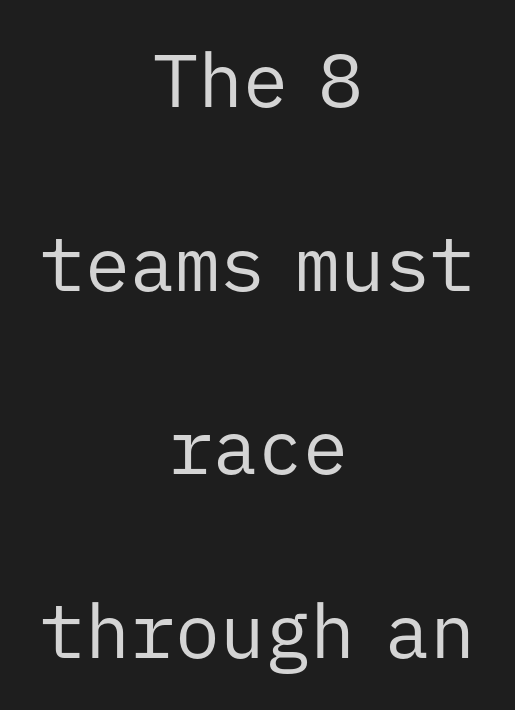
{"serif": "no", "italic": "no", "bold": "no", "weight": "regular", "width": "normal", "stroke_contrast": "low", "x_height": "medium", "monospaced": "yes", "underline": "no", "align": "center", "line_spacing": "loose", "line_spacing_ratio": 2.45, "letter_spacing": "normal", "letter_spacing_em": 0.0, "glyph_px": 75}
